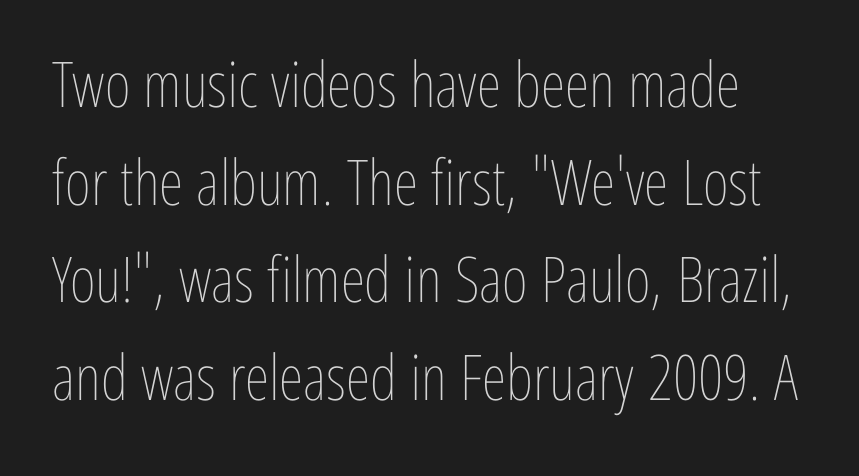
Plain, unruled lines of type. Compared with typical body copy, the letter spacing here is the same. No heavy texture on the line: the type isn't bold. No italicization has been applied; the sample stays upright. What's the leading like? Ordinary, nothing unusual. Character widths vary here, with narrow letters taking less room than wide ones.
